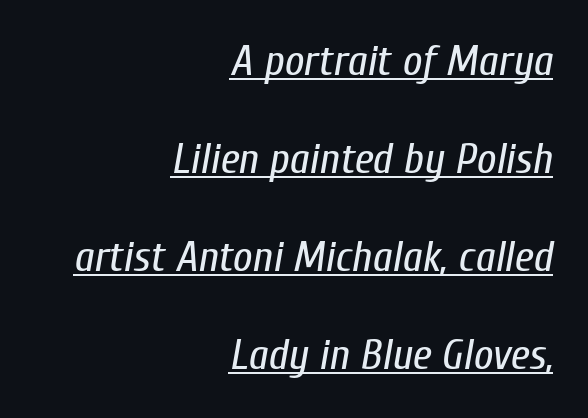
The image shows 43 px regular-weight, condensed type, italic (leaning right); set right-aligned, loose line spacing (2.28x), normal letter spacing, underlined; low stroke contrast and a medium x-height.
